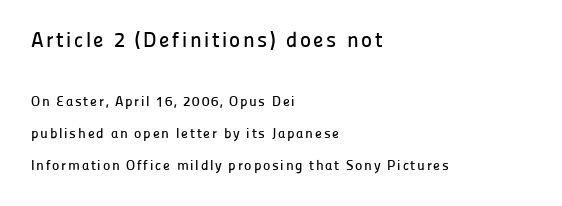
{"italic": "no", "underline": "no", "align": "left", "line_spacing": "loose", "line_spacing_ratio": 2.27, "larger_block": "first", "size_ratio": 1.5, "glyph_px": 21}
